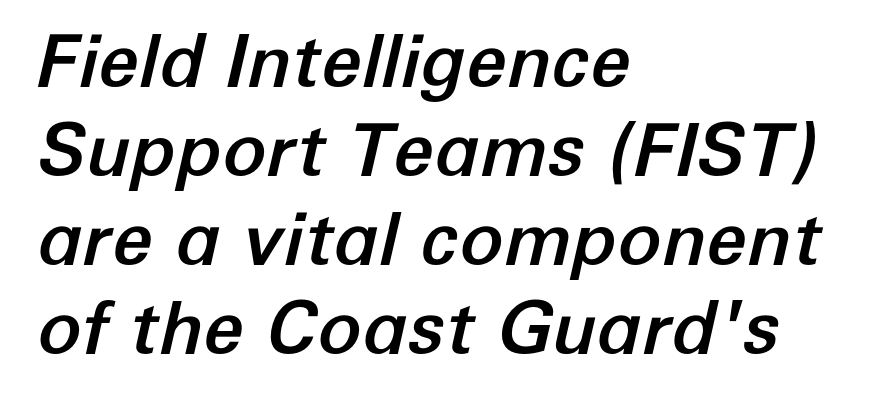
{"italic": "yes", "lean": "right", "slant_degrees": 12, "width": "normal", "stroke_contrast": "low", "x_height": "medium", "monospaced": "no", "underline": "no", "align": "left", "line_spacing_ratio": 1.22, "letter_spacing": "normal", "letter_spacing_em": 0.0, "glyph_px": 73}
